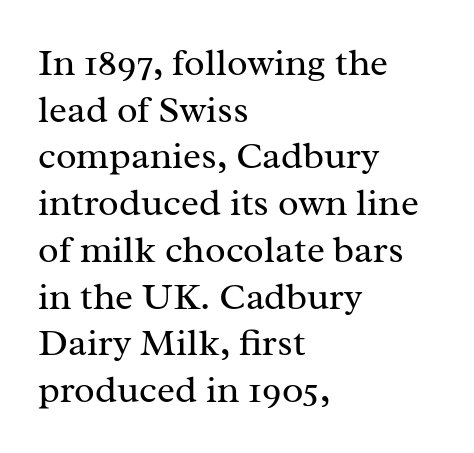
Q: Is the text bold? A: No.
Q: Is the text italic (slanted)? A: No, it is upright.
Q: Is the typeface a serif or a sans-serif typeface? A: Serif.
Q: Is the text underlined? A: No.
Q: How is the paragraph aligned? A: Left-aligned.
Q: Is the spacing between letters normal or unusually wide? A: Normal.
Q: Width (condensed, normal, or wide)? A: Normal.
Q: Stroke contrast? A: Medium.
Q: x-height? A: Medium.
Q: Monospaced? A: No.
